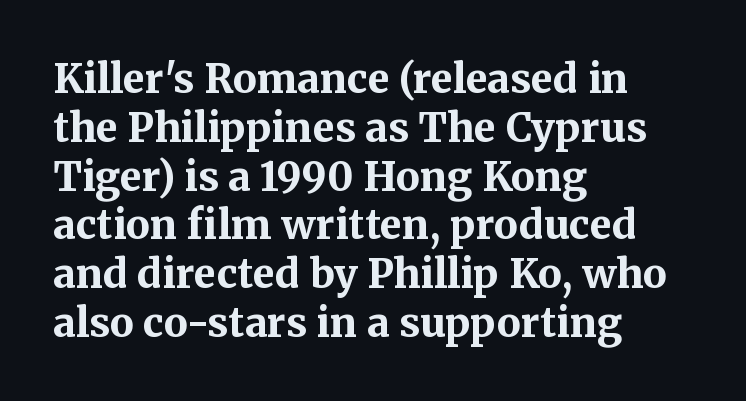
{"serif": "yes", "italic": "no", "bold": "yes", "weight": "bold", "width": "normal", "stroke_contrast": "medium", "x_height": "medium", "monospaced": "no", "underline": "no", "align": "left", "line_spacing_ratio": 1.22, "letter_spacing": "normal", "letter_spacing_em": 0.0, "glyph_px": 40}
